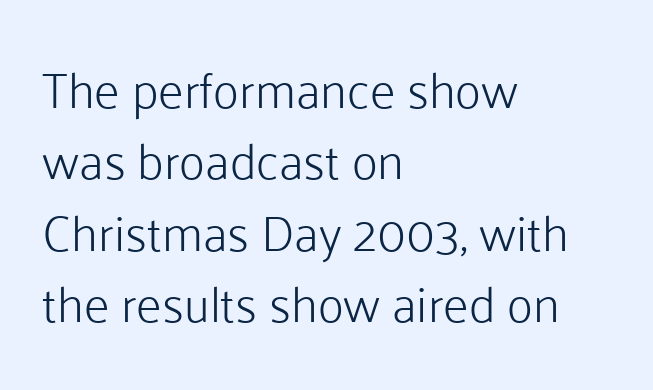
Q: Is the text bold? A: No.
Q: Is the text italic (slanted)? A: No, it is upright.
Q: Is the typeface a serif or a sans-serif typeface? A: Sans-serif.
Q: Is the text underlined? A: No.
Q: How is the paragraph aligned? A: Left-aligned.
Q: Is the spacing between letters normal or unusually wide? A: Normal.
Q: Is the spacing between lines tight, normal or loose? A: Normal.
Q: Width (condensed, normal, or wide)? A: Normal.
Q: Stroke contrast? A: Low.
Q: x-height? A: Medium.
Q: Monospaced? A: No.
